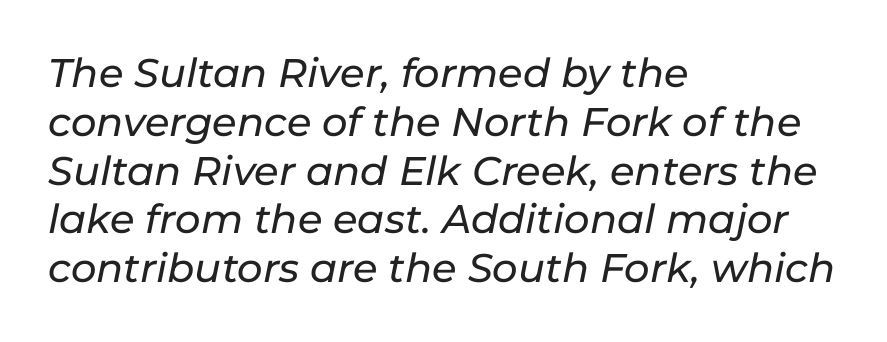
The glyphs look as if they've been sheared to an angle. All the whitespace from short lines collects on the right. The words here are not underlined. Each letter keeps its own natural width here, so spacing adapts to shape. Observe the ordinary spacing: letters are neighbours, not strangers.
